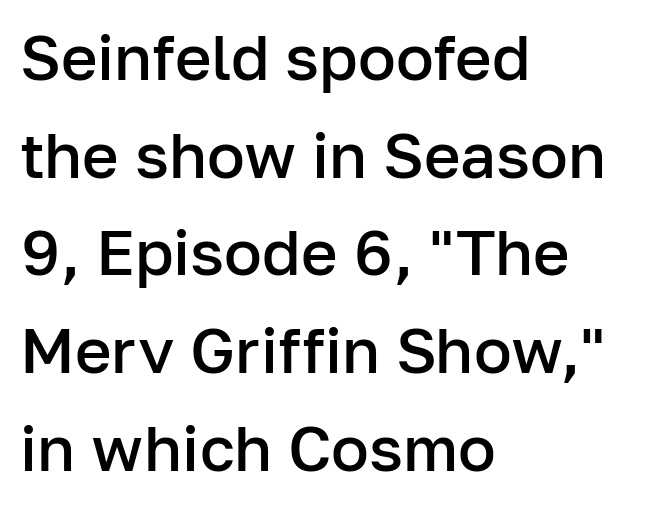
Q: Is the text bold? A: Semi-bold.
Q: Is the text italic (slanted)? A: No, it is upright.
Q: Is the typeface a serif or a sans-serif typeface? A: Sans-serif.
Q: Is the text underlined? A: No.
Q: How is the paragraph aligned? A: Left-aligned.
Q: Is the spacing between letters normal or unusually wide? A: Normal.
Q: Is the spacing between lines tight, normal or loose? A: Normal.
Q: Width (condensed, normal, or wide)? A: Normal.
Q: Stroke contrast? A: Low.
Q: x-height? A: Medium.
Q: Monospaced? A: No.
